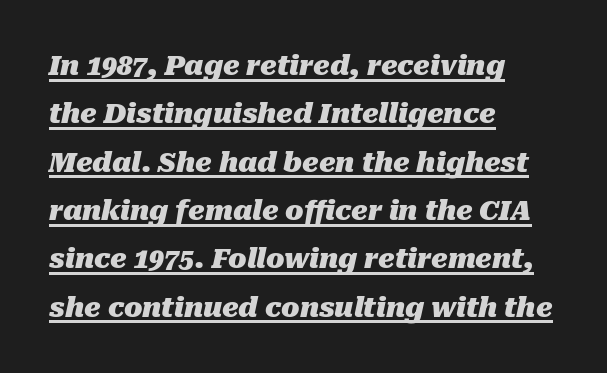
The image shows 27 px bold type, italic (leaning right); set left-aligned, line spacing 1.79x, normal letter spacing, underlined.
